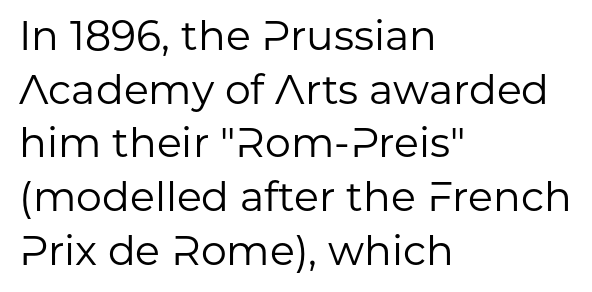
{"serif": "no", "italic": "no", "bold": "no", "weight": "regular", "width": "normal", "stroke_contrast": "low", "x_height": "medium", "monospaced": "no", "underline": "no", "align": "left", "line_spacing": "normal", "line_spacing_ratio": 1.31, "letter_spacing": "normal", "letter_spacing_em": 0.0, "glyph_px": 41}
